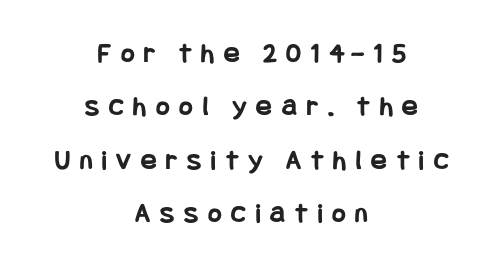
{"serif": "no", "italic": "no", "bold": "yes", "weight": "bold", "width": "condensed", "stroke_contrast": "low", "x_height": "large", "underline": "no", "align": "center", "line_spacing_ratio": 1.84, "letter_spacing": "wide", "letter_spacing_em": 0.34, "glyph_px": 29}
